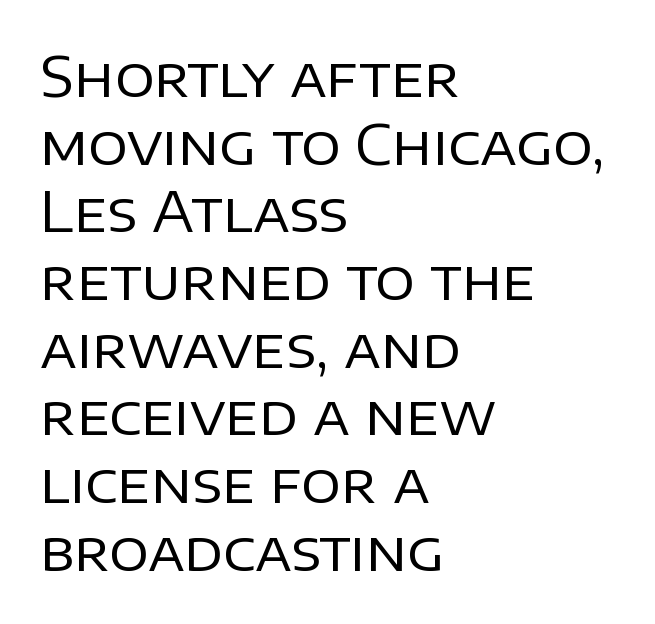
The image shows 55 px regular-weight sans-serif type, upright; set left-aligned, line spacing 1.23x, normal letter spacing, not underlined; low stroke contrast and a large x-height.
